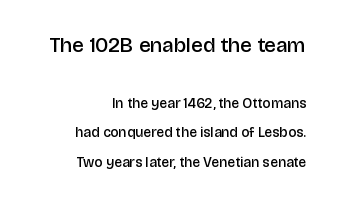
The image shows 21 px text type, upright; set right-aligned, loose line spacing (2.13x), normal letter spacing, not underlined; the first (top) block is 1.5x larger.
